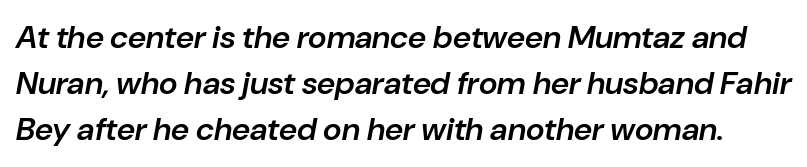
The text carries the slant typical of an italic or oblique font. These lines are rendered in a variable-pitch font. The baseline area is clear. The strokes are fattened partway — semibold, not bold.
